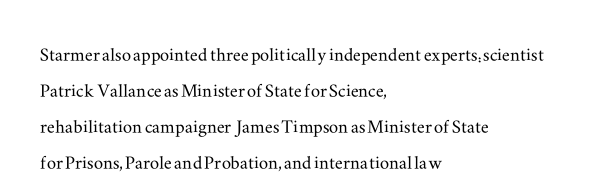
Q: Is the text italic (slanted)? A: No, it is upright.
Q: Is the text underlined? A: No.
Q: How is the paragraph aligned? A: Left-aligned.
Q: Is the spacing between letters normal or unusually wide? A: Normal.
Q: Is the spacing between lines tight, normal or loose? A: Normal.
